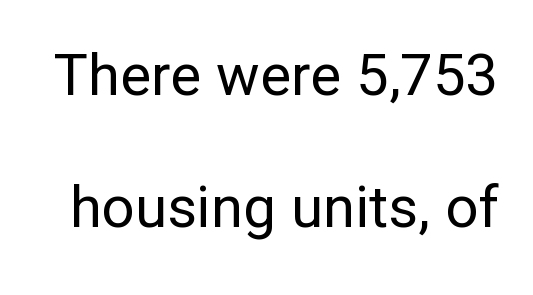
Q: Is the text bold? A: No.
Q: Is the text italic (slanted)? A: No, it is upright.
Q: Is the typeface a serif or a sans-serif typeface? A: Sans-serif.
Q: Is the text underlined? A: No.
Q: Is the spacing between letters normal or unusually wide? A: Normal.
Q: Is the spacing between lines tight, normal or loose? A: Loose.
Q: Width (condensed, normal, or wide)? A: Normal.
Q: Stroke contrast? A: Low.
Q: x-height? A: Medium.
Q: Monospaced? A: No.
